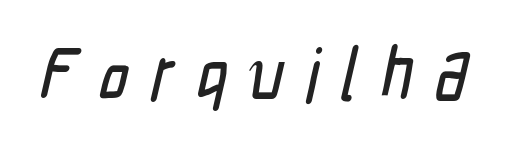
Q: Is the typeface a serif or a sans-serif typeface? A: Sans-serif.
Q: Is the text underlined? A: No.
Q: Is the spacing between letters normal or unusually wide? A: Unusually wide.
Q: Width (condensed, normal, or wide)? A: Condensed.
Q: Stroke contrast? A: Low.
Q: x-height? A: Medium.
Q: Monospaced? A: No.
